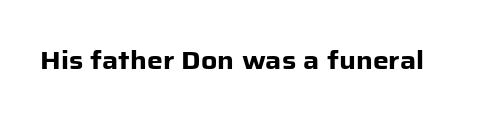
{"italic": "no", "bold": "yes", "underline": "no", "letter_spacing": "normal", "letter_spacing_em": 0.0, "glyph_px": 25}
